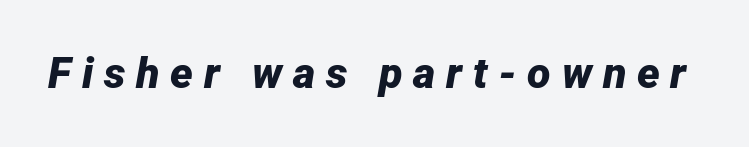
Thick stems and heavy bowls — unmistakably bold. Words float on clear page, feet unadorned. The passage shown has open, widely tracked lettering throughout. Character widths vary here, with narrow letters taking less room than wide ones. Designer's note — italics engaged.
